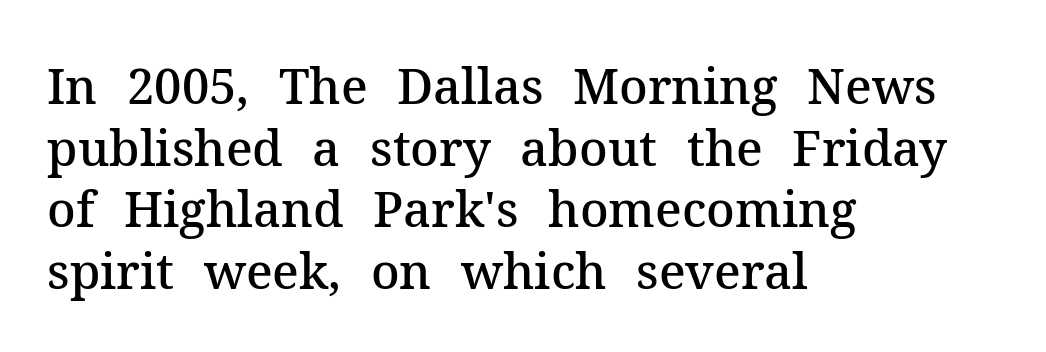
{"serif": "yes", "italic": "no", "bold": "semi", "weight": "semibold", "width": "normal", "stroke_contrast": "medium", "x_height": "medium", "monospaced": "no", "underline": "no", "align": "left", "line_spacing": "normal", "line_spacing_ratio": 1.26, "letter_spacing": "normal", "letter_spacing_em": 0.0, "glyph_px": 49}
